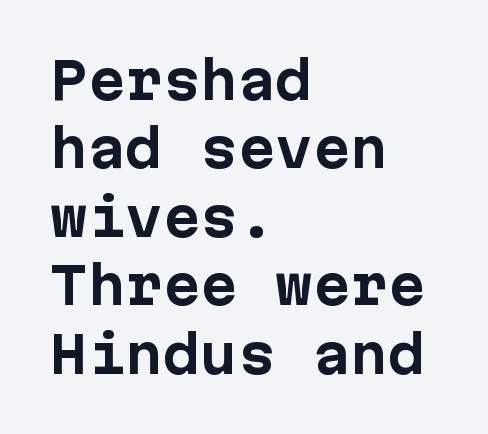
The image shows 50 px bold sans-serif type, upright, monospaced; set left-aligned, normal line spacing (1.37x), normal letter spacing, not underlined; low stroke contrast and a medium x-height.
